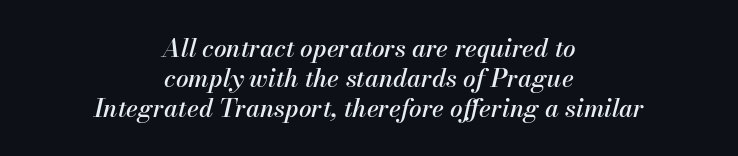
The image shows 25 px text type, italic (leaning right); set centered, line spacing 1.21x, normal letter spacing, not underlined.
